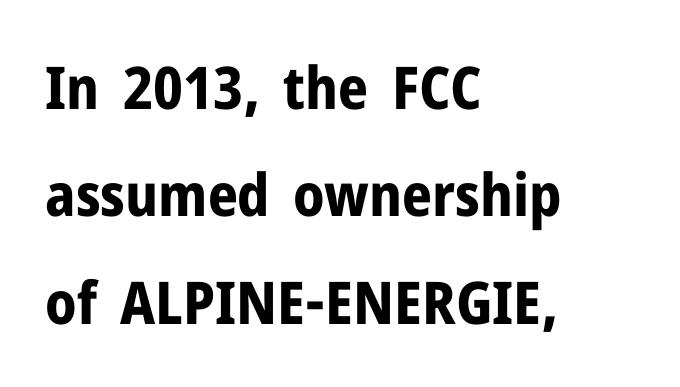
The image shows 59 px bold sans-serif type, upright; set left-aligned, line spacing 1.82x, normal letter spacing, not underlined; low stroke contrast and a medium x-height.
